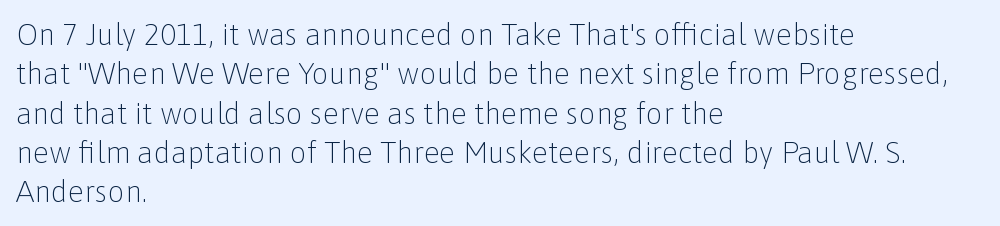
Anything drawn beneath the words? Only blank space. The rendering shows plain stroke endings on the letterforms — a sans-serif design. This rendering uses left alignment, leaving the right contour irregular. These lines were composed using upright roman letters. The letters advance in unequal steps, a hallmark of proportional type.
